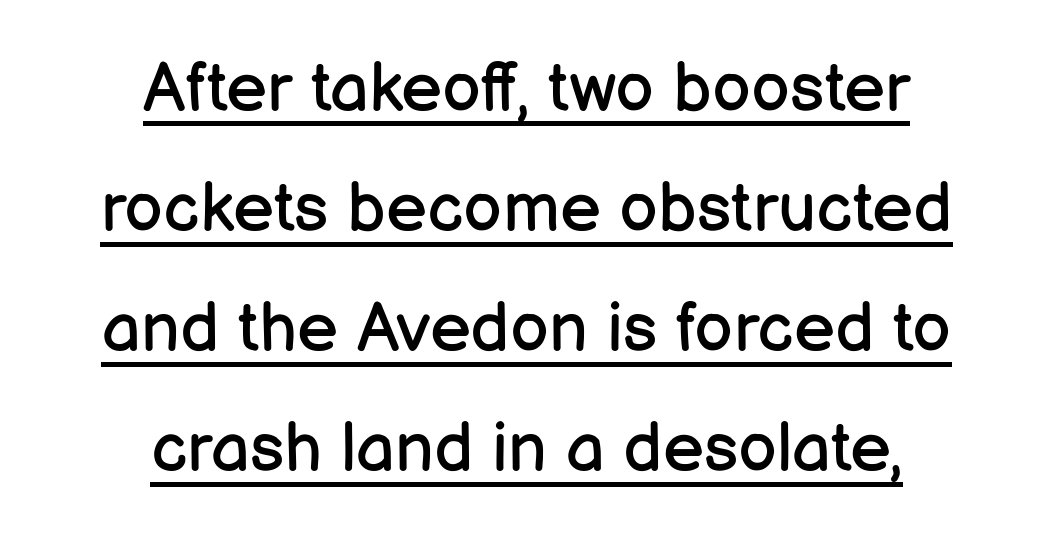
The letters look calm and open, with moderate or lighter stems. Varying glyph widths throughout — classic text-font behaviour. Each letter's strokes conclude bluntly, with no projecting serifs. Letter spacing: default.
